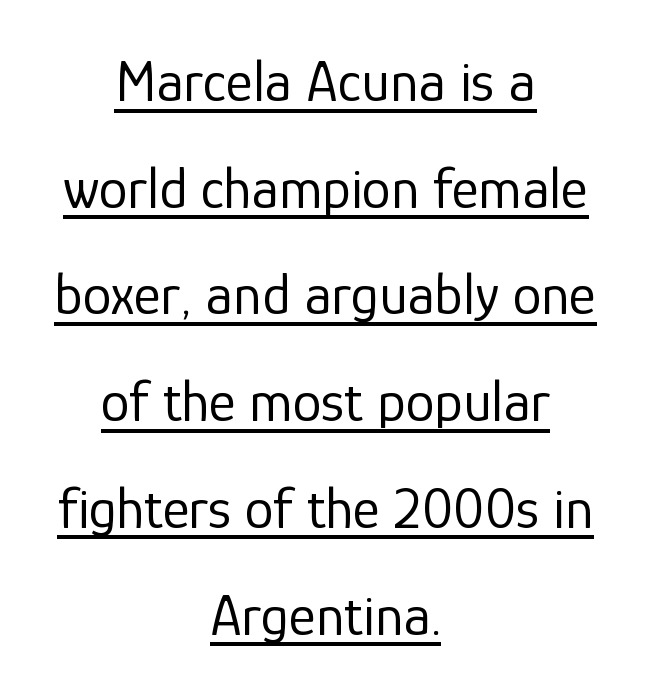
The image shows 58 px regular-weight sans-serif type, upright; set centered, line spacing 1.84x, normal letter spacing, underlined; low stroke contrast and a medium x-height.
